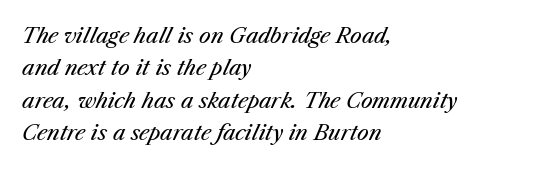
Q: Is the text bold? A: No.
Q: Is the text italic (slanted)? A: Yes, it leans right by about 23 degrees.
Q: Is the text underlined? A: No.
Q: How is the paragraph aligned? A: Left-aligned.
Q: Is the spacing between letters normal or unusually wide? A: Normal.
Q: Is the spacing between lines tight, normal or loose? A: Normal.
